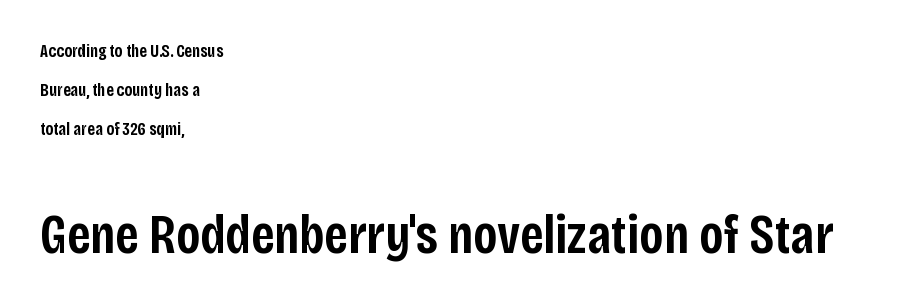
{"serif": "no", "italic": "no", "bold": "semi", "weight": "semibold", "width": "condensed", "stroke_contrast": "low", "x_height": "large", "monospaced": "no", "underline": "no", "align": "left", "line_spacing": "loose", "line_spacing_ratio": 2.16, "letter_spacing": "normal", "letter_spacing_em": 0.0, "larger_block": "second", "size_ratio": 3.06, "glyph_px": 55}
